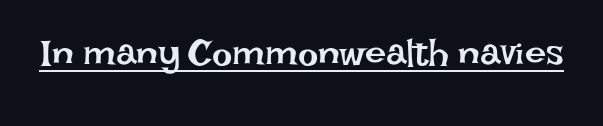
The letterforms sit shoulder to shoulder at normal distance. Is there any slant? The stems are plumb. These lines are rendered in a variable-pitch font. Weight: regular or lighter. This sample carries an underscore along the baseline area.
